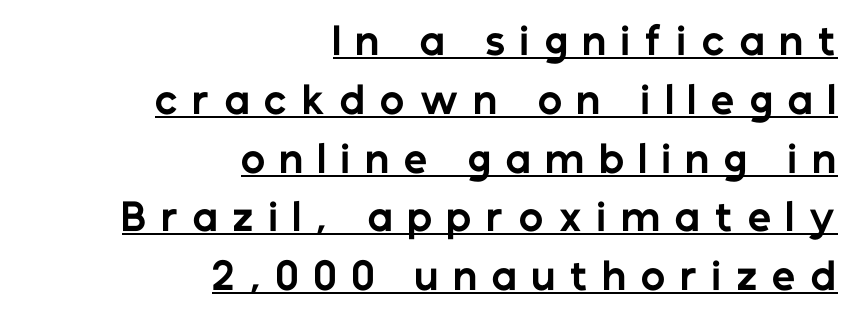
Q: Is the text bold? A: Yes.
Q: Is the text italic (slanted)? A: No, it is upright.
Q: Is the typeface a serif or a sans-serif typeface? A: Sans-serif.
Q: Is the text underlined? A: Yes.
Q: How is the paragraph aligned? A: Right-aligned.
Q: Is the spacing between letters normal or unusually wide? A: Unusually wide.
Q: Is the spacing between lines tight, normal or loose? A: Normal.
Q: Width (condensed, normal, or wide)? A: Normal.
Q: Stroke contrast? A: Low.
Q: x-height? A: Medium.
Q: Monospaced? A: No.
